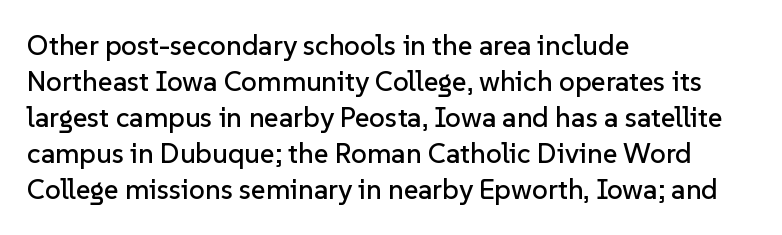
The image shows 28 px sans-serif type, upright; set left-aligned, normal line spacing (1.29x), normal letter spacing, not underlined; low stroke contrast and a medium x-height.
